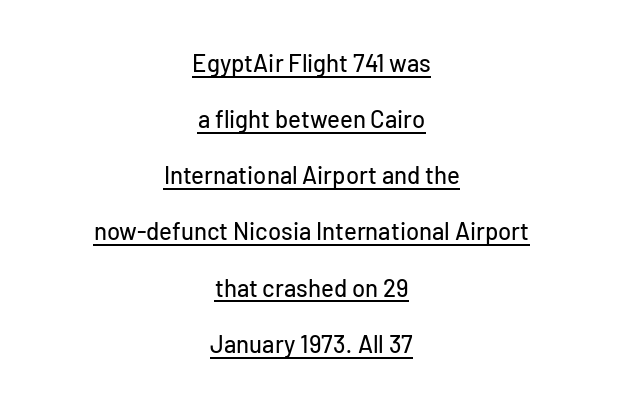
{"italic": "no", "underline": "yes", "align": "center", "line_spacing": "loose", "line_spacing_ratio": 2.34, "letter_spacing": "normal", "letter_spacing_em": 0.0, "glyph_px": 24}
